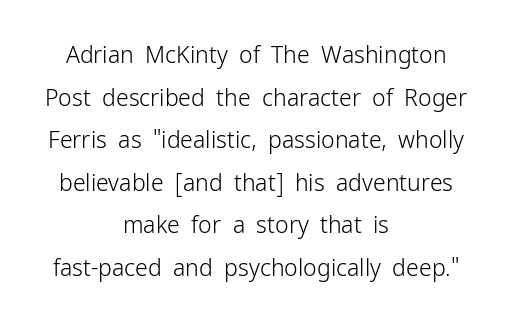
Heaviness? Minimal to ordinary, like unemphasized prose. Typeset on center — no edge is straight. Every character sits straight up, as roman type does. Glance below the letters and you will spot only blank space.
